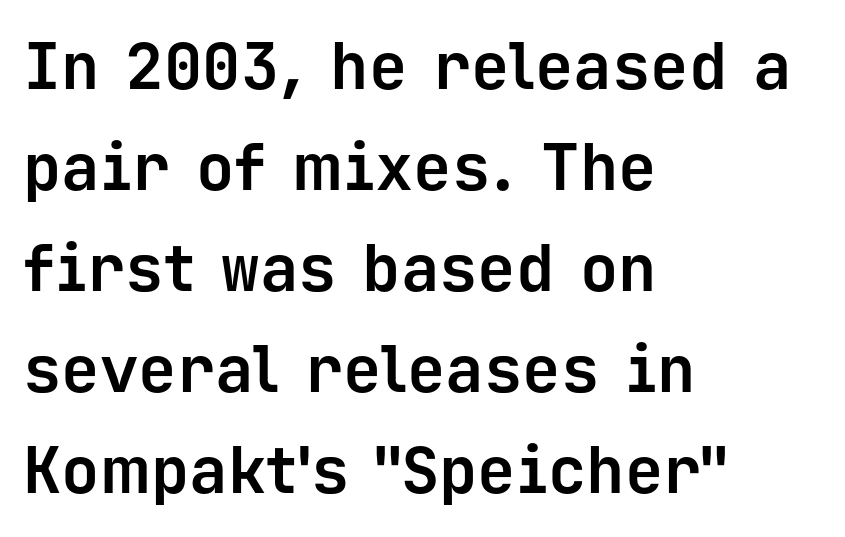
{"serif": "no", "italic": "no", "bold": "yes", "weight": "bold", "width": "normal", "stroke_contrast": "low", "x_height": "medium", "monospaced": "yes", "underline": "no", "align": "left", "line_spacing": "normal", "line_spacing_ratio": 1.58, "letter_spacing": "normal", "letter_spacing_em": 0.0, "glyph_px": 64}
